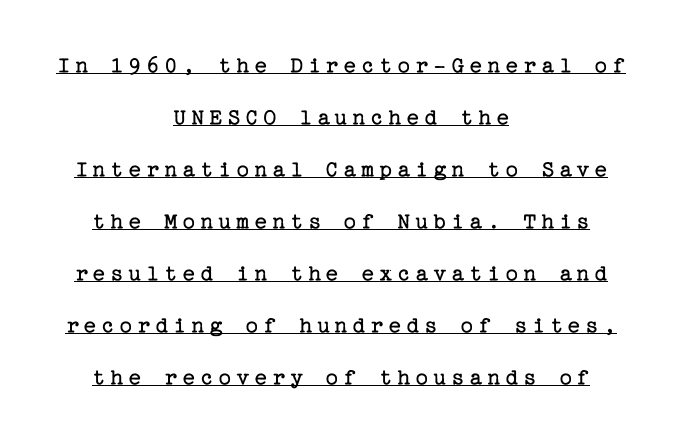
Q: Is the text bold? A: No.
Q: Is the text italic (slanted)? A: No, it is upright.
Q: Is the text underlined? A: Yes.
Q: How is the paragraph aligned? A: Centered.
Q: Is the spacing between letters normal or unusually wide? A: Unusually wide.
Q: Is the spacing between lines tight, normal or loose? A: Loose.
